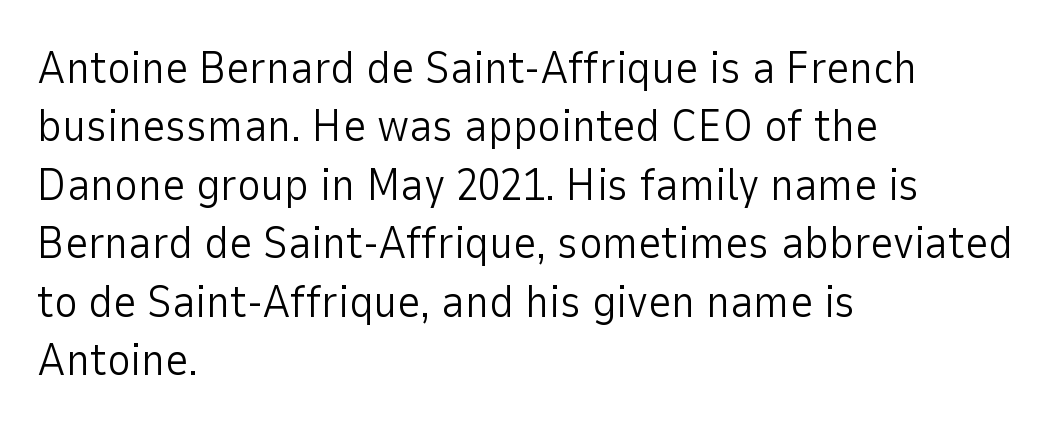
{"serif": "no", "italic": "no", "bold": "no", "weight": "light", "width": "normal", "stroke_contrast": "low", "x_height": "medium", "monospaced": "no", "underline": "no", "align": "left", "line_spacing": "normal", "line_spacing_ratio": 1.3, "letter_spacing": "normal", "letter_spacing_em": 0.0, "glyph_px": 45}
